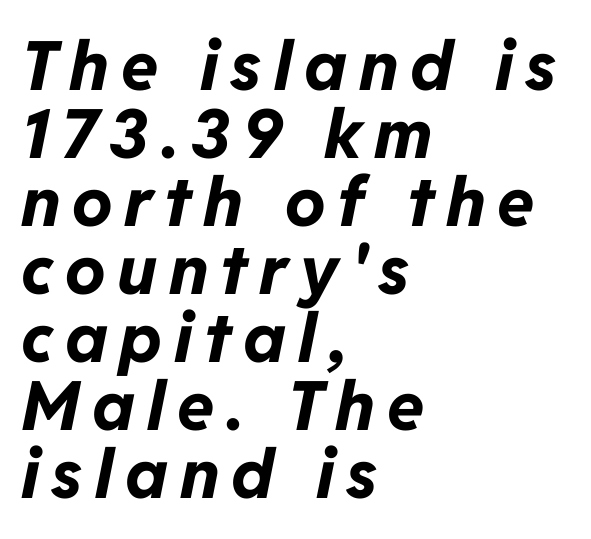
The image shows 68 px bold type, italic (leaning right); set left-aligned, tight line spacing (1.0x), not underlined; low stroke contrast and a medium x-height.
